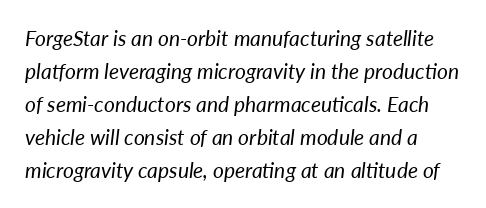
{"italic": "yes", "lean": "right", "slant_degrees": 7, "bold": "no", "underline": "no", "line_spacing": "normal", "line_spacing_ratio": 1.57, "letter_spacing": "normal", "letter_spacing_em": 0.0, "glyph_px": 21}
